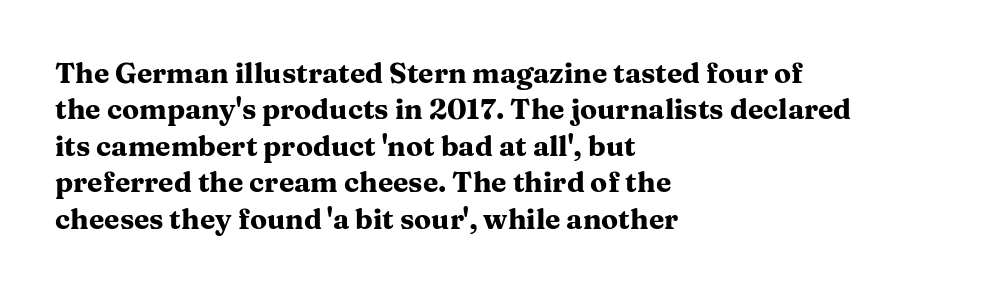
Compared with an ordinary text face, these strokes are far heavier — a full bold. Small tapered or slab feet sit at the stroke ends, so this counts as serif. Plain, unruled lines of type. Caption: multi-line text, flush left, ragged right. The lines sit at an ordinary, default distance from one another. The face used here is proportionally spaced, like ordinary book or web type.
